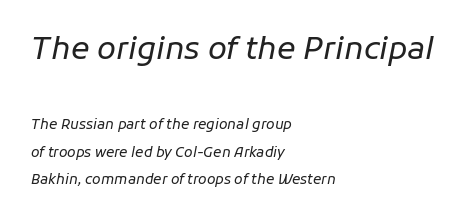
{"italic": "yes", "lean": "right", "slant_degrees": 11, "bold": "no", "weight": "regular", "width": "normal", "stroke_contrast": "low", "x_height": "medium", "monospaced": "no", "underline": "no", "align": "left", "line_spacing": "loose", "line_spacing_ratio": 1.95, "letter_spacing": "normal", "letter_spacing_em": 0.0, "larger_block": "first", "size_ratio": 2.21, "glyph_px": 31}
